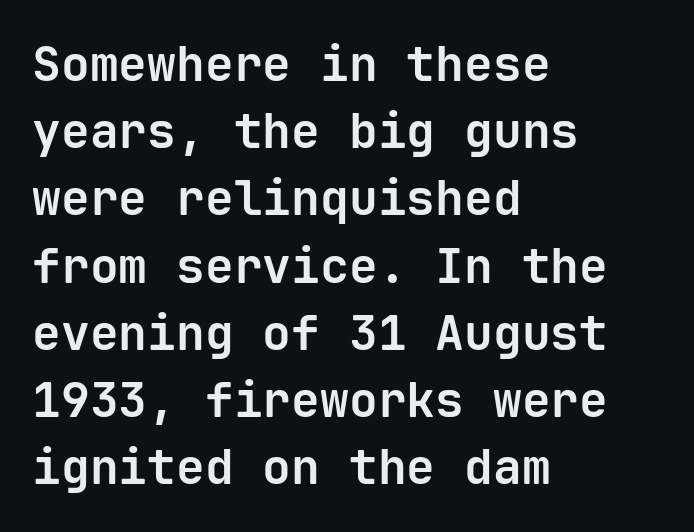
{"serif": "no", "italic": "no", "bold": "yes", "weight": "bold", "width": "normal", "stroke_contrast": "low", "x_height": "medium", "monospaced": "yes", "underline": "no", "align": "left", "line_spacing": "normal", "line_spacing_ratio": 1.4, "letter_spacing": "normal", "letter_spacing_em": 0.0, "glyph_px": 48}
